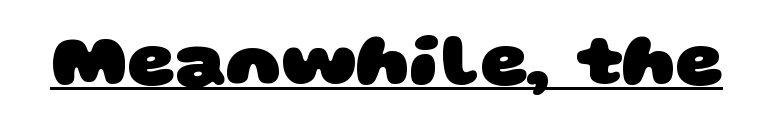
{"serif": "no", "bold": "yes", "weight": "heavy", "width": "wide", "stroke_contrast": "low", "x_height": "large", "monospaced": "no", "underline": "yes", "letter_spacing": "normal", "letter_spacing_em": 0.0, "glyph_px": 74}
